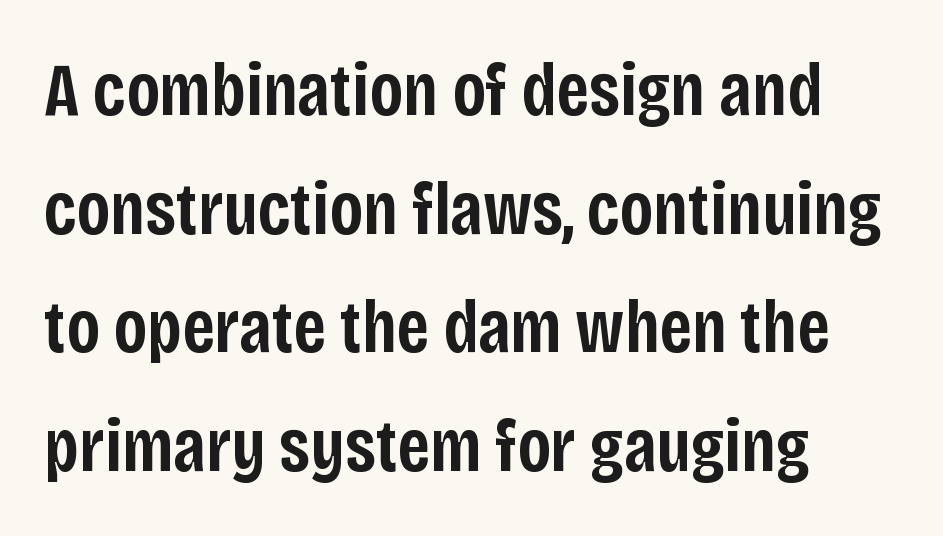
{"serif": "no", "italic": "no", "bold": "semi", "weight": "semibold", "width": "condensed", "stroke_contrast": "low", "x_height": "large", "monospaced": "no", "underline": "no", "align": "left", "line_spacing": "normal", "line_spacing_ratio": 1.56, "letter_spacing": "normal", "letter_spacing_em": 0.0, "glyph_px": 76}
